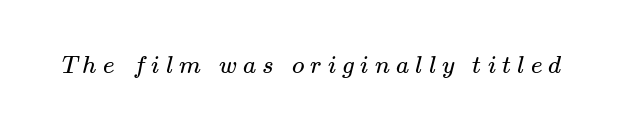
{"bold": "no", "underline": "no", "letter_spacing": "wide", "letter_spacing_em": 0.24, "glyph_px": 25}
